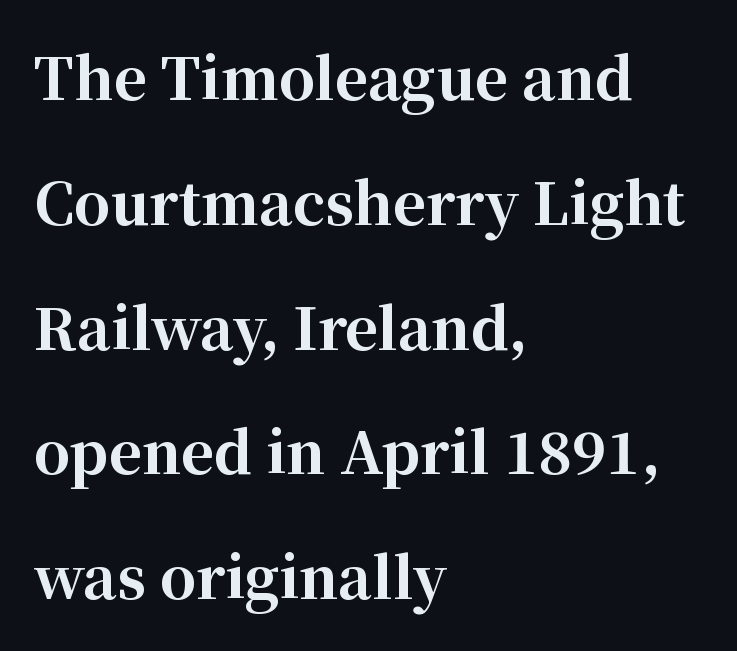
{"serif": "yes", "italic": "no", "bold": "yes", "weight": "bold", "width": "normal", "stroke_contrast": "high", "x_height": "medium", "monospaced": "no", "underline": "no", "align": "left", "line_spacing": "loose", "line_spacing_ratio": 2.19, "letter_spacing": "normal", "letter_spacing_em": 0.0, "glyph_px": 57}
